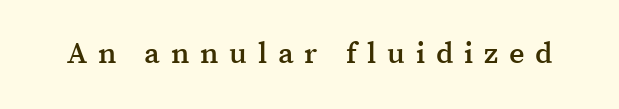
The image shows 30 px semibold serif type, upright; set unusually wide letter spacing (+0.36 em), not underlined; medium stroke contrast and a medium x-height.
